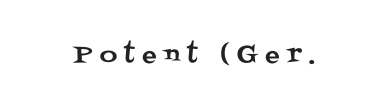
Q: Is the text italic (slanted)? A: No, it is upright.
Q: Is the text underlined? A: No.
Q: Is the spacing between letters normal or unusually wide? A: Unusually wide.
